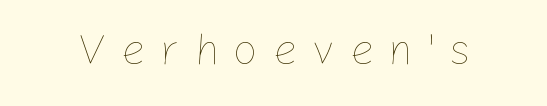
Heaviness? Minimal to ordinary, like unemphasized prose. This rendering widens character spacing well past its baseline value. Style check: upright. Proportional: the letters do not fall into vertical columns.
